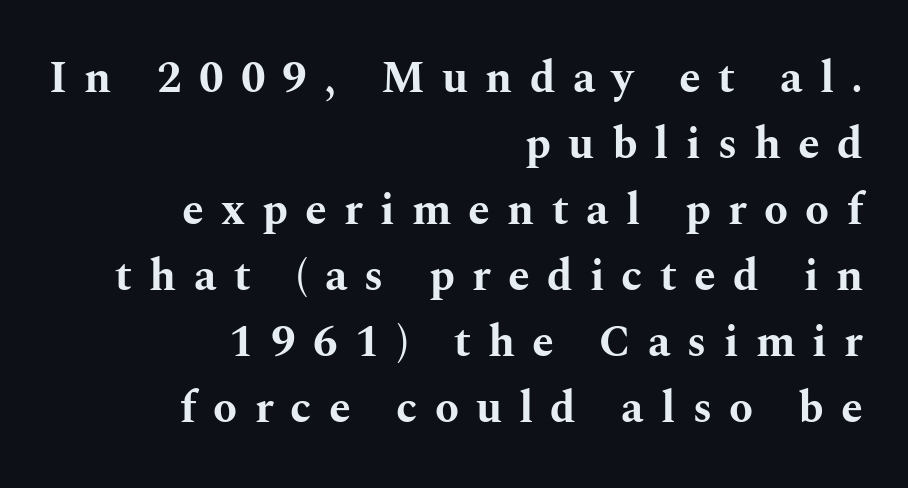
{"serif": "yes", "italic": "no", "bold": "yes", "weight": "bold", "width": "wide", "stroke_contrast": "medium", "x_height": "medium", "monospaced": "no", "underline": "no", "align": "right", "line_spacing": "normal", "line_spacing_ratio": 1.5, "letter_spacing": "wide", "letter_spacing_em": 0.39, "glyph_px": 44}
